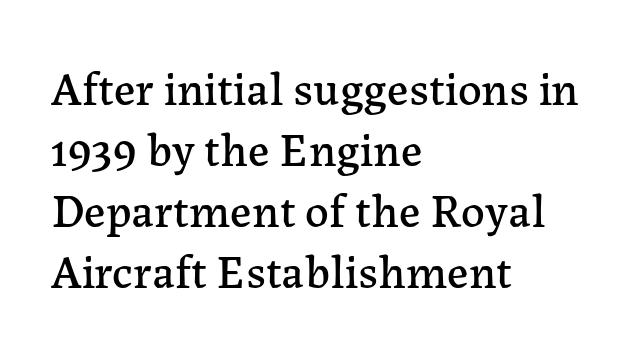
Q: Is the text italic (slanted)? A: No, it is upright.
Q: Is the typeface a serif or a sans-serif typeface? A: Serif.
Q: Is the text underlined? A: No.
Q: How is the paragraph aligned? A: Left-aligned.
Q: Is the spacing between letters normal or unusually wide? A: Normal.
Q: Is the spacing between lines tight, normal or loose? A: Normal.
Q: Width (condensed, normal, or wide)? A: Normal.
Q: Stroke contrast? A: Low.
Q: x-height? A: Medium.
Q: Monospaced? A: No.
